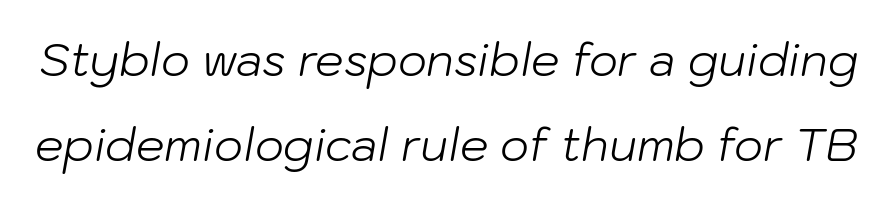
Q: Is the text bold? A: No.
Q: Is the text italic (slanted)? A: Yes, it leans right by about 10 degrees.
Q: Is the text underlined? A: No.
Q: Is the spacing between letters normal or unusually wide? A: Normal.
Q: Width (condensed, normal, or wide)? A: Normal.
Q: Stroke contrast? A: Low.
Q: x-height? A: Medium.
Q: Monospaced? A: No.
